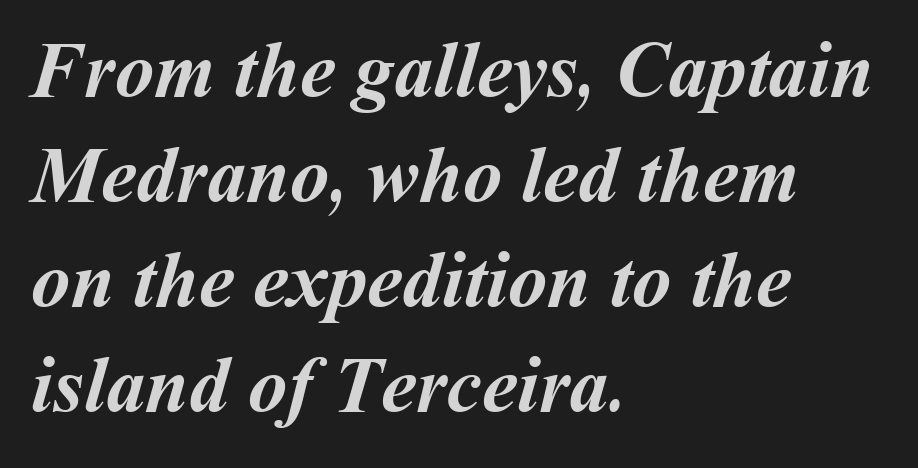
{"bold": "yes", "weight": "semibold", "width": "normal", "stroke_contrast": "medium", "x_height": "medium", "monospaced": "no", "underline": "no", "align": "left", "line_spacing": "normal", "line_spacing_ratio": 1.33, "letter_spacing": "normal", "letter_spacing_em": 0.0, "glyph_px": 79}
